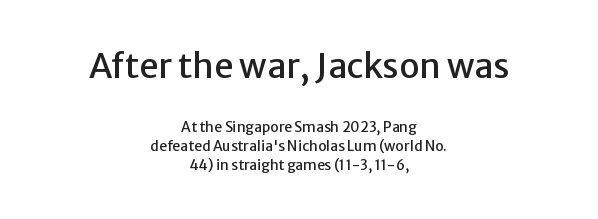
Examine the stroke ends and you'll find no serifs. The whitespace from short lines is split evenly between both sides. Looks like regular typesetting: each glyph gets only the width it needs. You can tell it's not italic because the verticals are truly vertical. Any mark beneath the type? The region is blank. No extra tracking has been applied to these lines.
